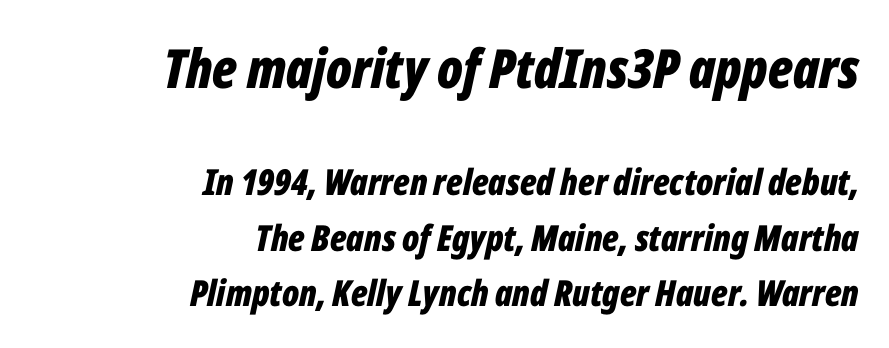
{"italic": "yes", "lean": "right", "slant_degrees": 12, "bold": "yes", "weight": "bold", "width": "condensed", "stroke_contrast": "low", "x_height": "medium", "monospaced": "no", "underline": "no", "align": "right", "line_spacing": "normal", "line_spacing_ratio": 1.54, "letter_spacing": "normal", "letter_spacing_em": 0.0, "larger_block": "first", "size_ratio": 1.5, "glyph_px": 54}
